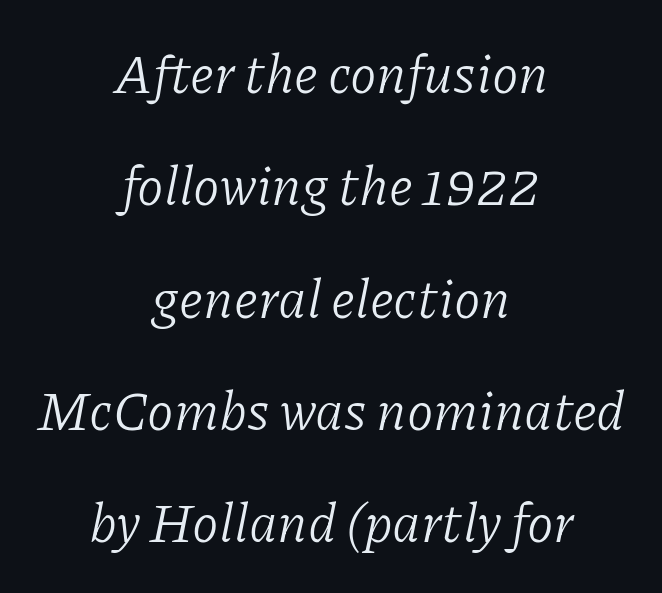
Q: Is the text bold? A: No.
Q: Is the text italic (slanted)? A: Yes, it leans right by about 11 degrees.
Q: Is the typeface a serif or a sans-serif typeface? A: Serif.
Q: Is the text underlined? A: No.
Q: How is the paragraph aligned? A: Centered.
Q: Is the spacing between letters normal or unusually wide? A: Normal.
Q: Is the spacing between lines tight, normal or loose? A: Loose.
Q: Width (condensed, normal, or wide)? A: Normal.
Q: Stroke contrast? A: Low.
Q: x-height? A: Medium.
Q: Monospaced? A: No.
